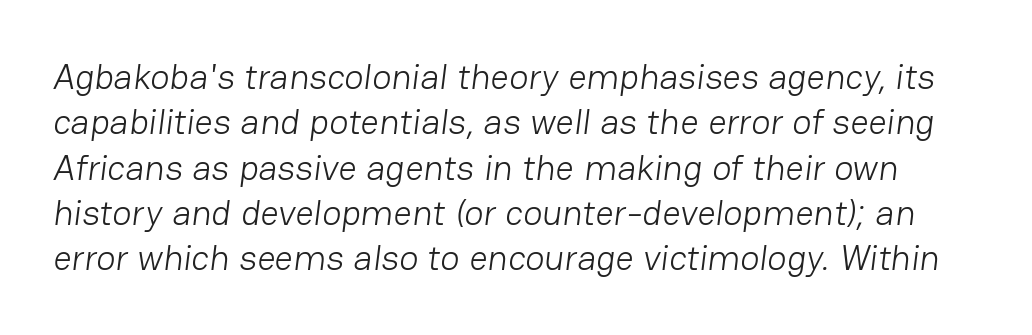
Is this a fixed-width face? No — the glyphs have proportional, varying widths. Type without underlining. Compared with a typical body face, this is equally light or lighter still. Students, note that the glyphs here touch the page at normal intervals. A typesetter would label this face a sans. Successive baselines arrive at the customary interval.
